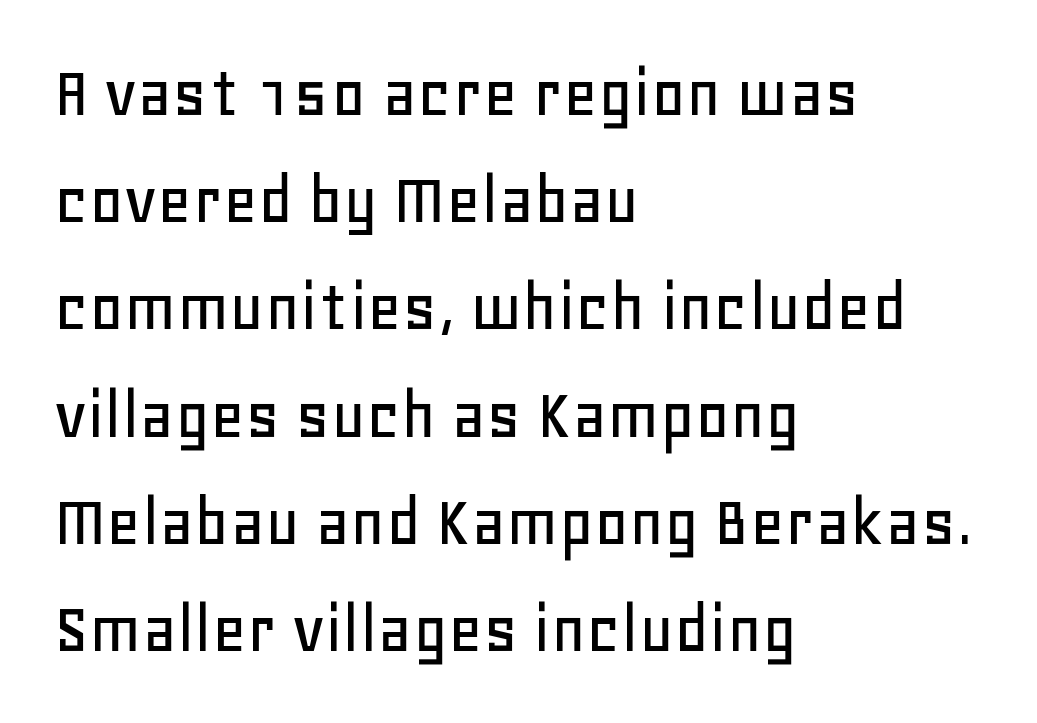
{"serif": "no", "italic": "no", "width": "normal", "stroke_contrast": "low", "x_height": "large", "monospaced": "no", "underline": "no", "align": "left", "line_spacing": "normal", "line_spacing_ratio": 1.43, "letter_spacing": "normal", "letter_spacing_em": 0.0, "glyph_px": 75}
